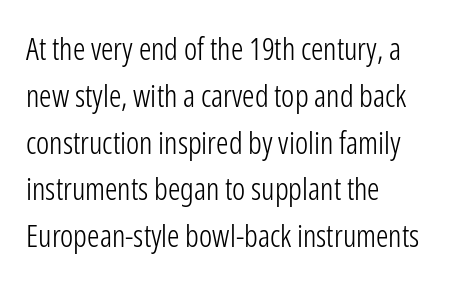
Honestly, there is no underline to notice here at all. The letterforms sit shoulder to shoulder at normal distance. You can tell from the bare stems that sans-serif type was used. Is this a heavy cut? Hardly; it is regular or lighter. Posture: vertical. Leading: standard.
